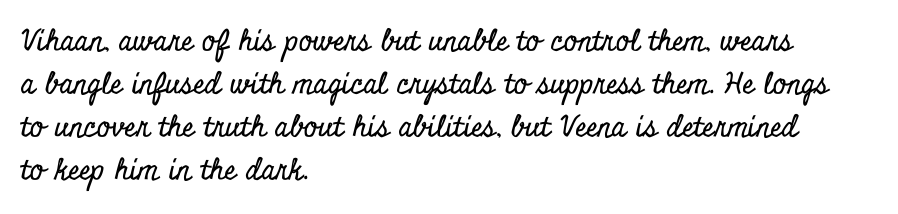
Font category for this specimen: serif. The space between consecutive lines is moderate. Spacing verdict: proportional, widths tailored to each character.
